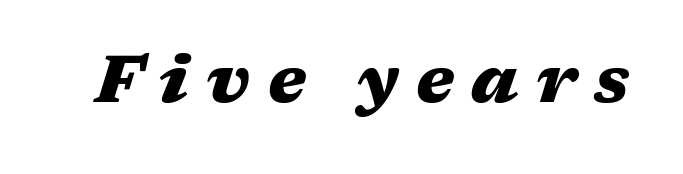
The passage shown is emphatically bold. Words float on clear page, feet unadorned. You could not count columns in this text — the font is proportionally spaced. The tracking jumps out immediately: characters are airy and widely separated.
